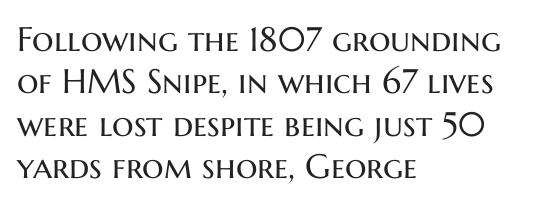
Letterform terminals end flat and unadorned throughout the passage. The lines are quadded left. The space between consecutive lines is moderate. Look at the tracking — it's just the regular setting, nothing added. Is this a fixed-width face? No — the glyphs have proportional, varying widths.
